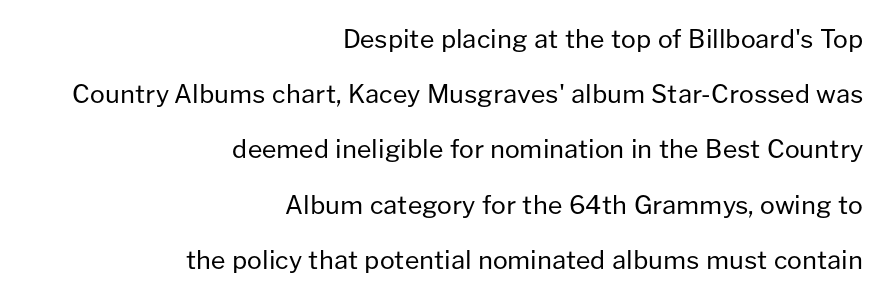
The image shows 25 px text type, upright; set right-aligned, loose line spacing (2.21x), normal letter spacing, not underlined.
